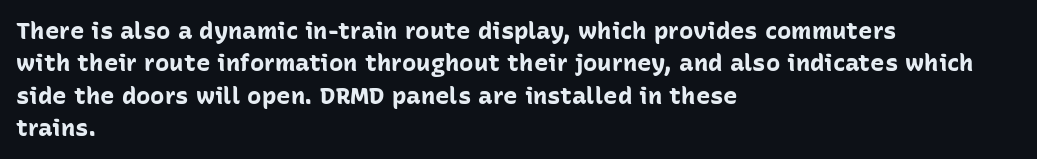
Q: Is the text bold? A: Yes.
Q: Is the text italic (slanted)? A: No, it is upright.
Q: Is the text underlined? A: No.
Q: How is the paragraph aligned? A: Left-aligned.
Q: Is the spacing between letters normal or unusually wide? A: Normal.
Q: Is the spacing between lines tight, normal or loose? A: Normal.
